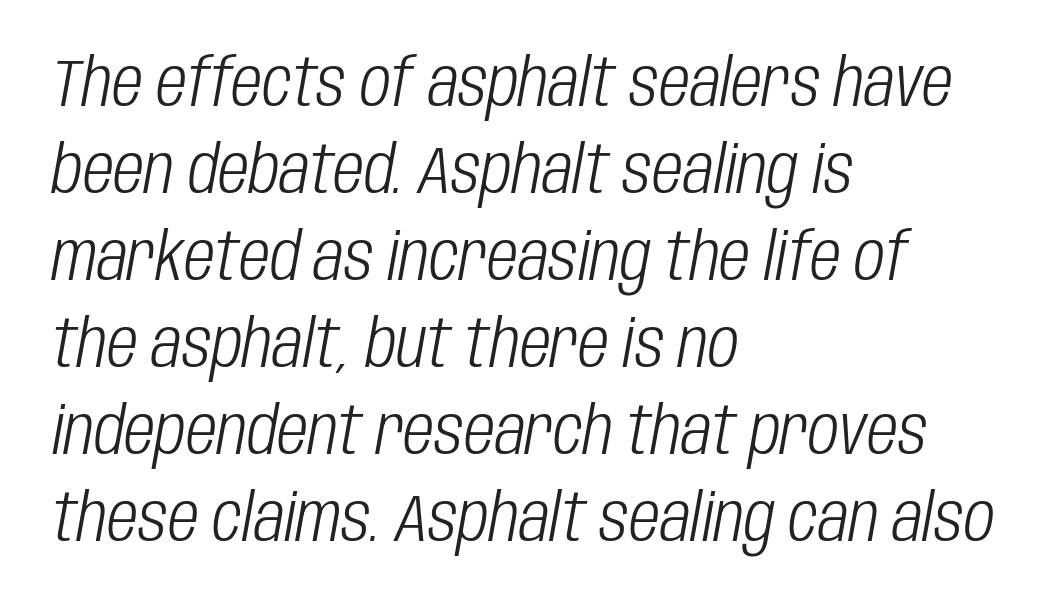
The image shows 67 px light, condensed type, italic (leaning right); set left-aligned, normal line spacing (1.3x), normal letter spacing, not underlined; low stroke contrast and a large x-height.
